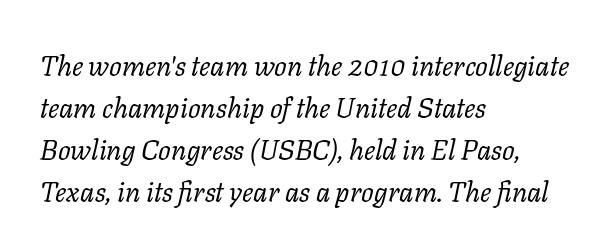
The image shows 28 px regular-weight serif type, italic (leaning right); set left-aligned, normal line spacing (1.5x), normal letter spacing, not underlined; low stroke contrast and a medium x-height.
